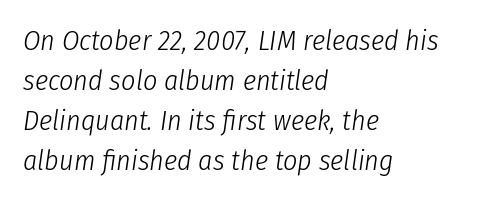
Proportional: the letters do not fall into vertical columns. Emphasis-style slanted type is in use. Characters follow at the spacing the type designer built in. Each stroke keeps to a modest, everyday thickness or less. Notice how descenders clear the ascenders below comfortably — that's standard leading. Bare-footed words on every line.
